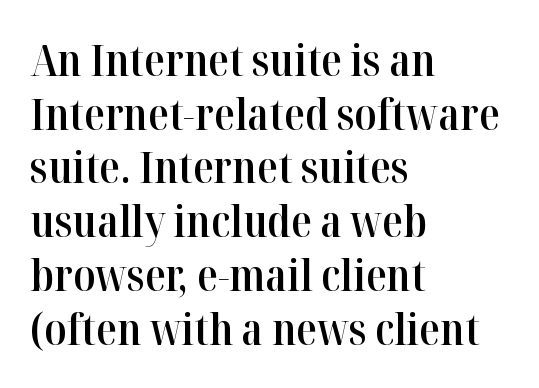
Q: Is the text bold? A: Semi-bold.
Q: Is the text italic (slanted)? A: No, it is upright.
Q: Is the typeface a serif or a sans-serif typeface? A: Serif.
Q: Is the text underlined? A: No.
Q: How is the paragraph aligned? A: Left-aligned.
Q: Is the spacing between letters normal or unusually wide? A: Normal.
Q: Is the spacing between lines tight, normal or loose? A: Normal.
Q: Width (condensed, normal, or wide)? A: Normal.
Q: Stroke contrast? A: High.
Q: x-height? A: Medium.
Q: Monospaced? A: No.
